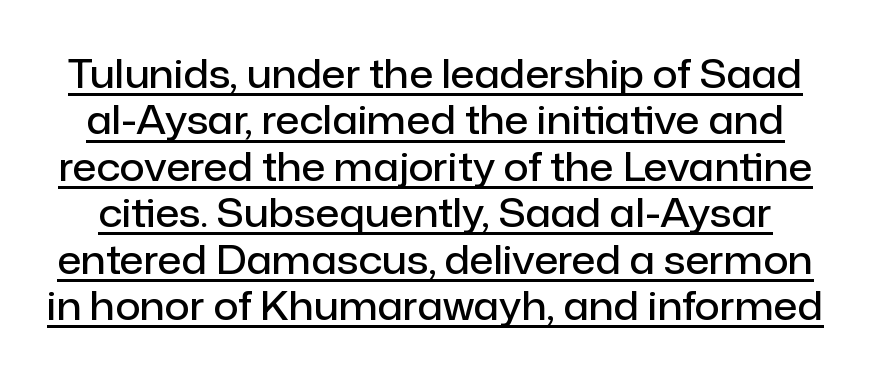
{"serif": "no", "italic": "no", "bold": "semi", "weight": "semibold", "width": "normal", "stroke_contrast": "low", "x_height": "medium", "monospaced": "no", "underline": "yes", "line_spacing_ratio": 1.19, "letter_spacing": "normal", "letter_spacing_em": 0.0, "glyph_px": 39}
